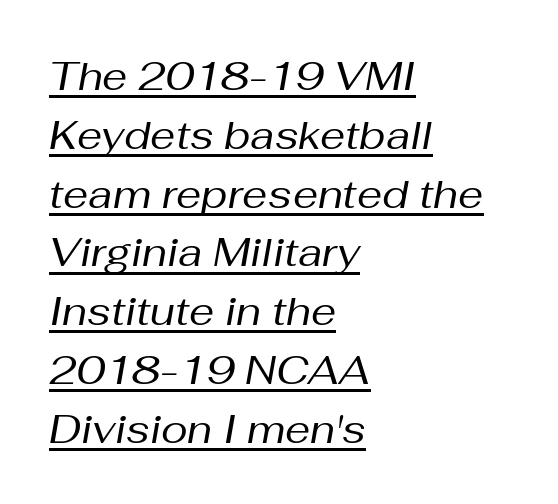
{"italic": "yes", "lean": "right", "slant_degrees": 10, "bold": "no", "weight": "regular", "width": "normal", "stroke_contrast": "medium", "x_height": "medium", "monospaced": "no", "underline": "yes", "align": "left", "line_spacing": "normal", "line_spacing_ratio": 1.47, "letter_spacing": "normal", "letter_spacing_em": 0.0, "glyph_px": 40}
